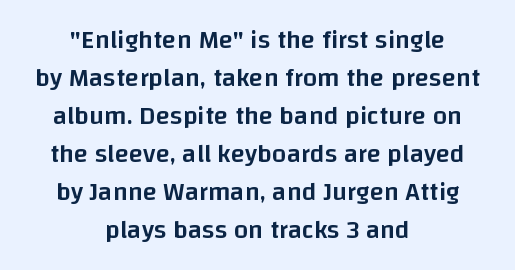
The setting favours the middle, as headings and verse often do. This rendering leaves character spacing at its baseline value. Typesetter's note: demi weight, one step under bold. Is there much room between lines? A standard amount, neither cramped nor airy. Has an underline been added? It has not. If you drew a line through each stem, it would be perfectly vertical.
